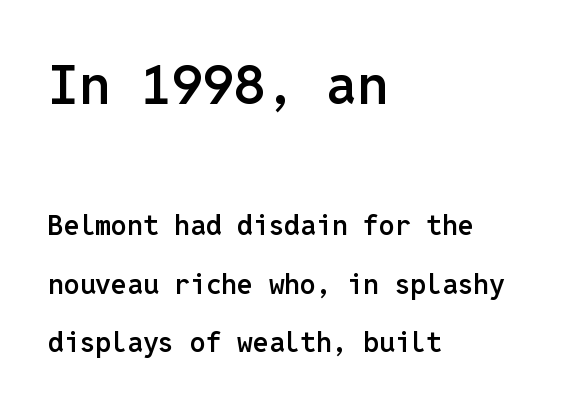
{"serif": "no", "italic": "no", "bold": "semi", "weight": "semibold", "width": "normal", "stroke_contrast": "low", "x_height": "medium", "monospaced": "yes", "underline": "no", "align": "left", "line_spacing": "loose", "line_spacing_ratio": 2.08, "letter_spacing": "normal", "letter_spacing_em": 0.0, "larger_block": "first", "size_ratio": 1.96, "glyph_px": 55}
